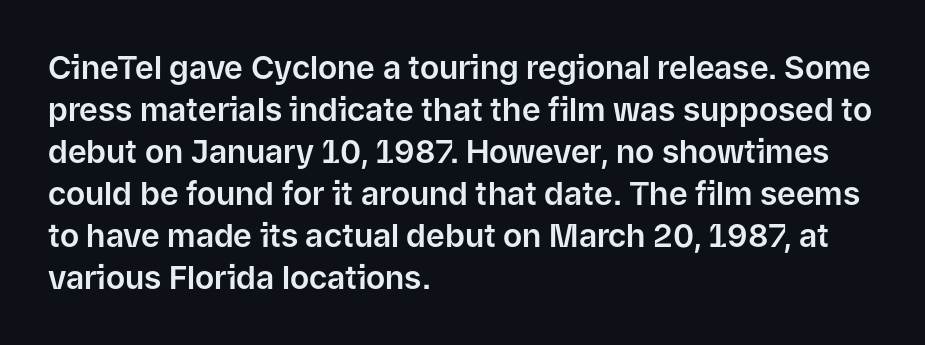
{"serif": "no", "italic": "no", "width": "normal", "stroke_contrast": "low", "x_height": "medium", "monospaced": "no", "underline": "no", "align": "left", "line_spacing": "normal", "line_spacing_ratio": 1.31, "letter_spacing": "normal", "letter_spacing_em": 0.0, "glyph_px": 32}
